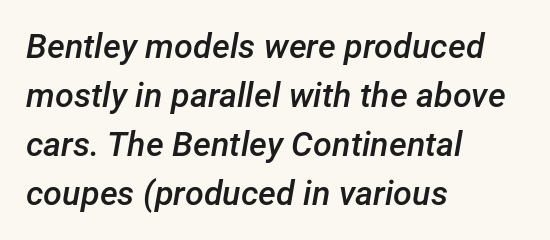
{"italic": "yes", "lean": "right", "slant_degrees": 12, "bold": "semi", "weight": "semibold", "width": "normal", "stroke_contrast": "low", "x_height": "medium", "monospaced": "no", "underline": "no", "align": "left", "line_spacing": "normal", "line_spacing_ratio": 1.44, "letter_spacing": "normal", "letter_spacing_em": 0.0, "glyph_px": 34}
